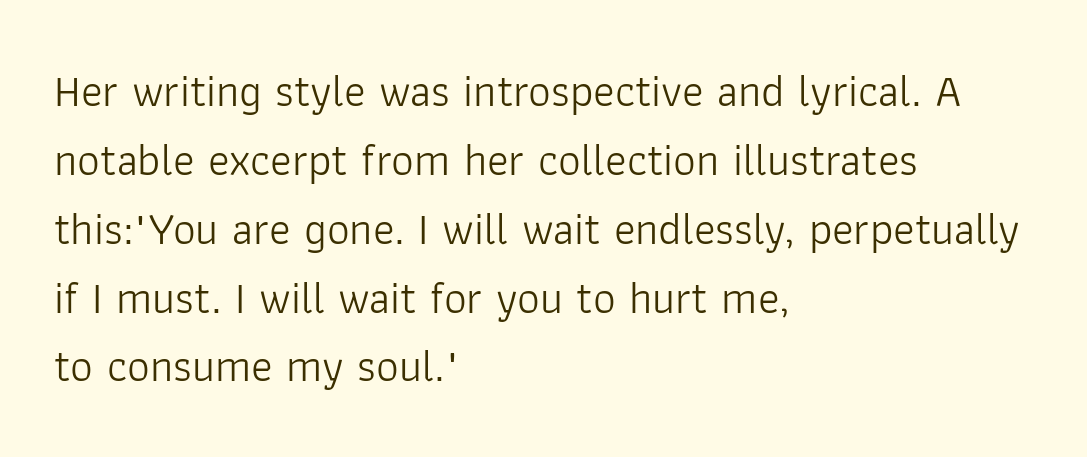
{"serif": "no", "italic": "no", "bold": "no", "weight": "light", "width": "normal", "stroke_contrast": "low", "x_height": "medium", "monospaced": "no", "underline": "no", "align": "left", "line_spacing": "normal", "line_spacing_ratio": 1.53, "letter_spacing": "normal", "letter_spacing_em": 0.0, "glyph_px": 45}
